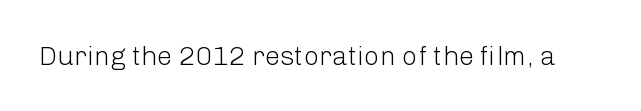
Q: Is the text bold? A: No.
Q: Is the text italic (slanted)? A: No, it is upright.
Q: Is the text underlined? A: No.
Q: Is the spacing between letters normal or unusually wide? A: Normal.
